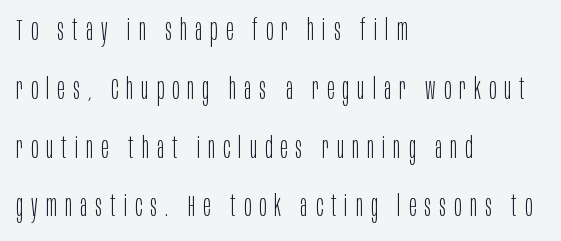
The image shows 30 px light, condensed sans-serif type, upright; set left-aligned, loose line spacing (1.96x), unusually wide letter spacing (+0.27 em), not underlined; low stroke contrast and a large x-height.
